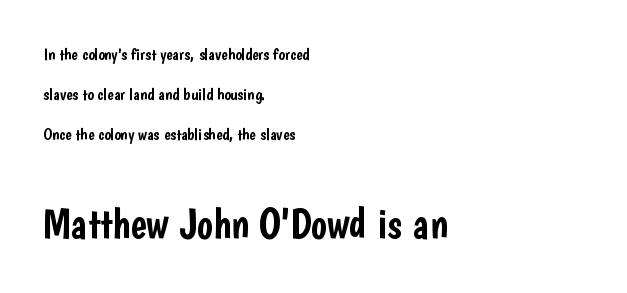
Underlining? Definitely not there. No extra tracking has been applied to these lines. If you drew a ruler down the left edge, every line would touch it. The following chunk of copy outweighs the initial chunk in type size.
